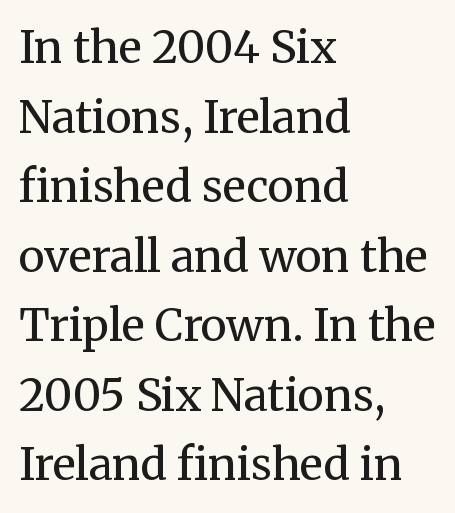
Q: Is the text bold? A: No.
Q: Is the text italic (slanted)? A: No, it is upright.
Q: Is the typeface a serif or a sans-serif typeface? A: Serif.
Q: Is the text underlined? A: No.
Q: How is the paragraph aligned? A: Left-aligned.
Q: Is the spacing between letters normal or unusually wide? A: Normal.
Q: Is the spacing between lines tight, normal or loose? A: Normal.
Q: Width (condensed, normal, or wide)? A: Normal.
Q: Stroke contrast? A: Medium.
Q: x-height? A: Medium.
Q: Monospaced? A: No.
